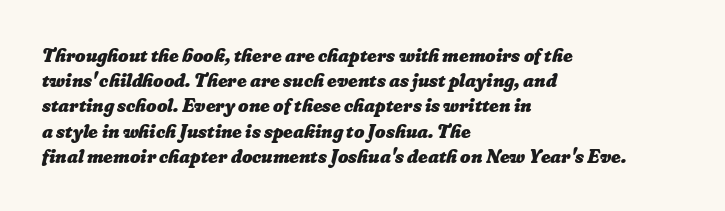
Q: Is the text bold? A: Yes.
Q: Is the text underlined? A: No.
Q: How is the paragraph aligned? A: Left-aligned.
Q: Is the spacing between letters normal or unusually wide? A: Normal.
Q: Is the spacing between lines tight, normal or loose? A: Normal.
